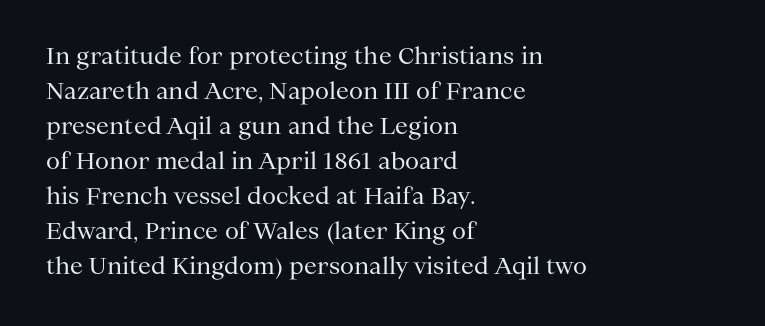
Q: Is the text bold? A: No.
Q: Is the text italic (slanted)? A: No, it is upright.
Q: Is the text underlined? A: No.
Q: How is the paragraph aligned? A: Left-aligned.
Q: Is the spacing between letters normal or unusually wide? A: Normal.
Q: Is the spacing between lines tight, normal or loose? A: Normal.
